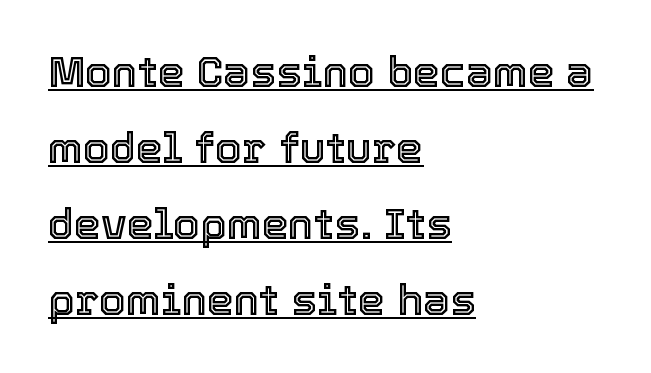
{"italic": "no", "width": "normal", "x_height": "medium", "monospaced": "no", "underline": "yes", "align": "left", "line_spacing_ratio": 1.77, "letter_spacing": "normal", "letter_spacing_em": 0.0, "glyph_px": 43}
